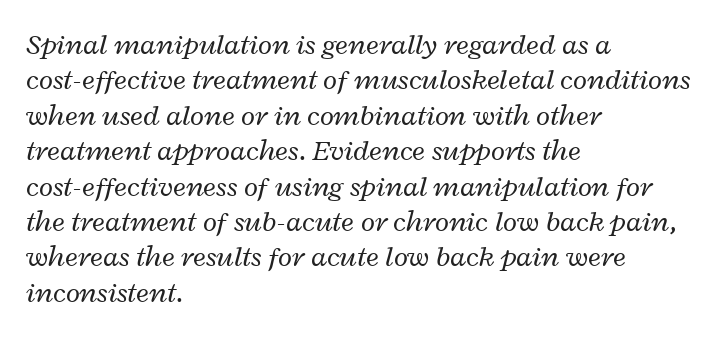
The letters advance in unequal steps, a hallmark of proportional type. Descenders are the only things crossing below the line. There is no visible air inserted between adjacent glyphs. Where is the straight margin? On the left. This is not heavy type; no bold has been used. A typesetter would mark this as italic.
